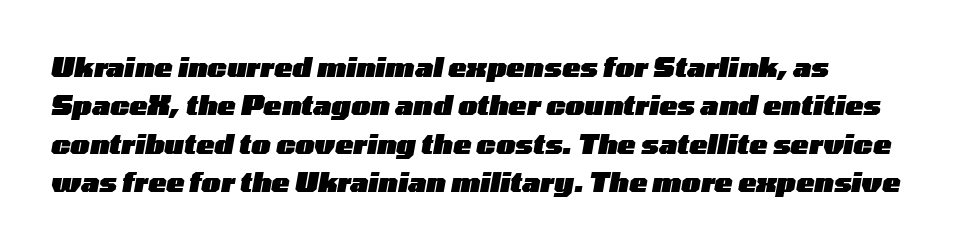
This sample uses plain, unmodified letter spacing. What weight is shown? A full bold with thick strokes. Summary of vertical rhythm: regular, with standard interline spacing. This rendering features lettering with no underline. The font's italic variant was chosen for this text.
